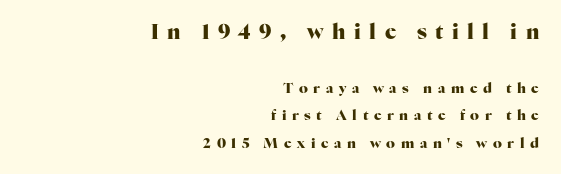
These lines stack with their right ends in a neat column. The letterforms stand isolated, each surrounded by extra space. Each glyph is drawn with heavy, bold strokes. If you measured baseline to baseline, you'd find a long distance. Each row of text sits above clean, open space. Ascenders rise straight up at ninety degrees.
